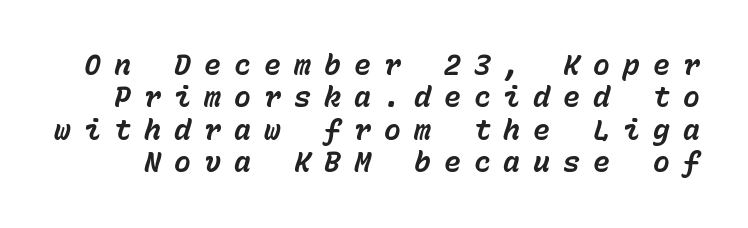
The lettering tilts uniformly, giving the passage an italic look. Lines of text with bare space underneath. Stroke thickness is high; the sample reads as a true bold. Honestly, the letter spacing is so wide it's the main thing you notice. You could count columns in this text — the font is strictly monospaced.
